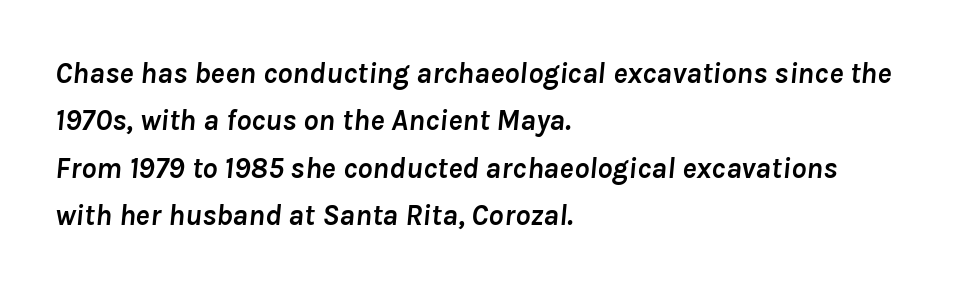
The image shows 30 px semibold type, italic (leaning right); set left-aligned, normal line spacing (1.58x), normal letter spacing, not underlined; low stroke contrast and a medium x-height.
